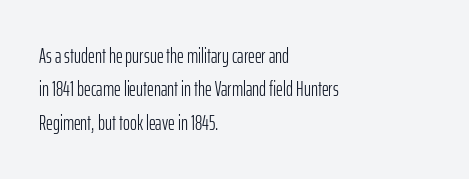
How would I describe the line gaps? Plain and ordinary. Weight: in the light-to-regular range. The type is set solid horizontally, with unmodified tracking. The lines are quadded left.
